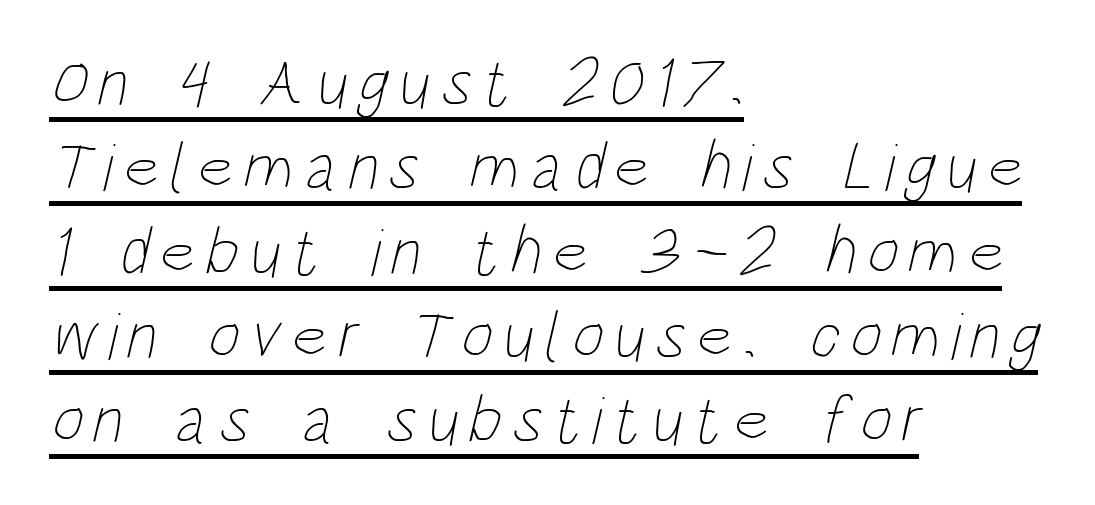
The face used here is proportionally spaced, like ordinary book or web type. Compared with undecorated copy, this sample adds a rule below the words. Heft: none added — not bold. These lines are set flush left with a ragged right edge.
